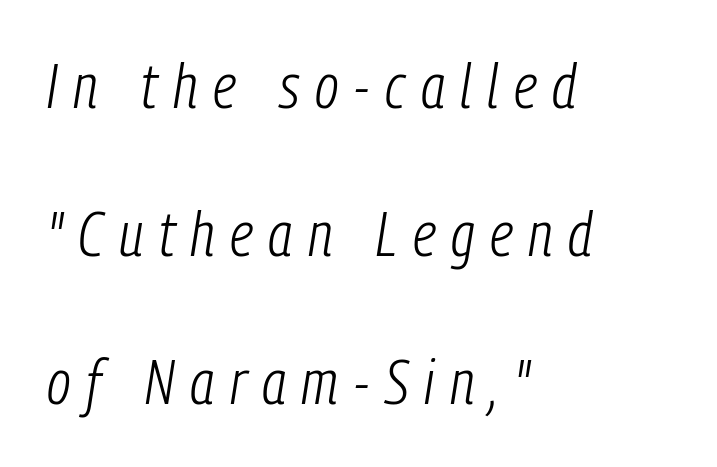
Does the lettering tilt? It does — this is italic. The characters are drawn with everyday or finer stroke widths. Between one letter and the next there's a generous, obvious gap. Descenders are the only things crossing below the line.
